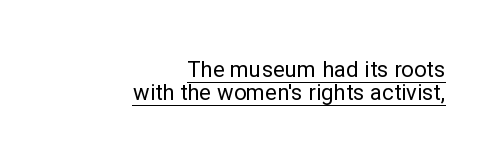
The image shows 22 px text type, upright; set right-aligned, tight line spacing (1.04x), normal letter spacing, underlined.
